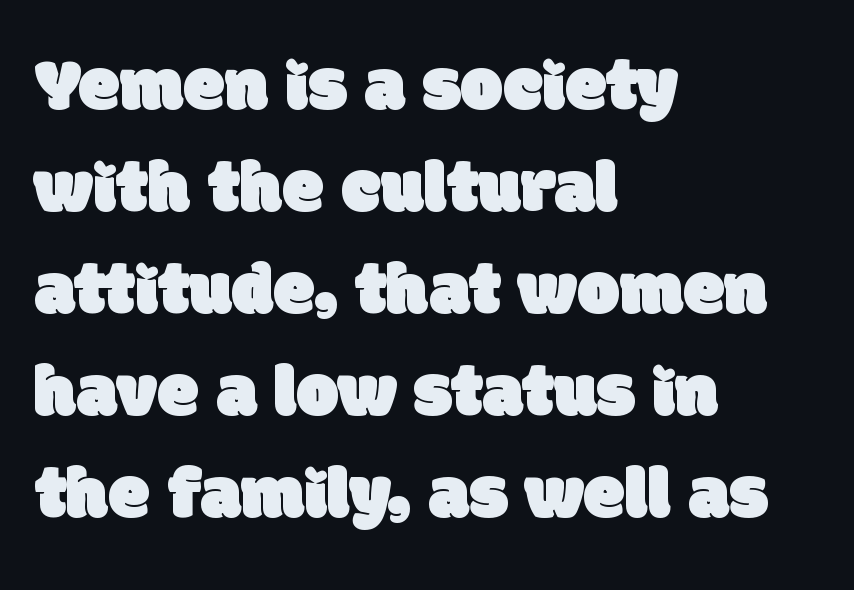
The line-height multiplier appears to be the usual default. Here the glyphs are tracked normally, forming tight word shapes. Plain, unruled lines of type. The face used here is a sans, in the tradition of grotesques and geometrics. Each letter keeps its own natural width here, so spacing adapts to shape. The passage is arranged the way most books set body copy — flush left.
